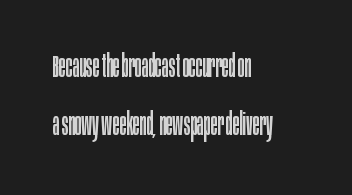
Q: Is the text bold? A: No.
Q: Is the text italic (slanted)? A: No, it is upright.
Q: Is the typeface a serif or a sans-serif typeface? A: Sans-serif.
Q: Is the text underlined? A: No.
Q: How is the paragraph aligned? A: Left-aligned.
Q: Is the spacing between letters normal or unusually wide? A: Normal.
Q: Width (condensed, normal, or wide)? A: Condensed.
Q: Stroke contrast? A: Low.
Q: x-height? A: Large.
Q: Monospaced? A: No.
